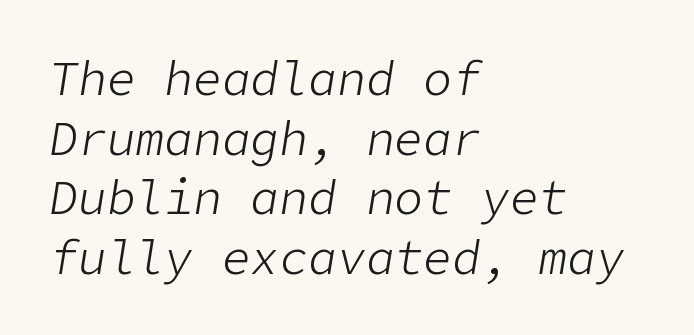
The font sits on the lighter half of the weight spectrum, regular included. The words here are not underlined. The rag falls on the right side of this text block. The typography opts for an oblique posture over an upright one. The gaps between neighbouring characters are ordinary and unremarkable.
